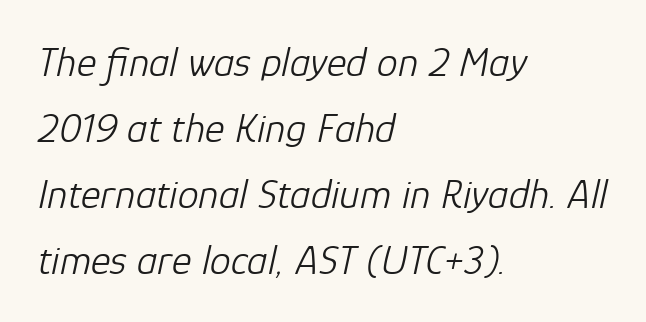
Q: Is the text bold? A: No.
Q: Is the text italic (slanted)? A: Yes, it leans right by about 12 degrees.
Q: Is the text underlined? A: No.
Q: How is the paragraph aligned? A: Left-aligned.
Q: Is the spacing between letters normal or unusually wide? A: Normal.
Q: Is the spacing between lines tight, normal or loose? A: Normal.
Q: Width (condensed, normal, or wide)? A: Normal.
Q: Stroke contrast? A: Low.
Q: x-height? A: Medium.
Q: Monospaced? A: No.
